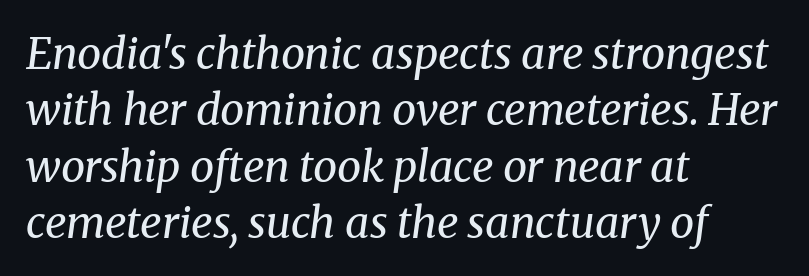
Q: Is the text bold? A: No.
Q: Is the text italic (slanted)? A: Yes, it leans right by about 8 degrees.
Q: Is the typeface a serif or a sans-serif typeface? A: Serif.
Q: Is the text underlined? A: No.
Q: How is the paragraph aligned? A: Left-aligned.
Q: Is the spacing between letters normal or unusually wide? A: Normal.
Q: Is the spacing between lines tight, normal or loose? A: Normal.
Q: Width (condensed, normal, or wide)? A: Normal.
Q: Stroke contrast? A: Medium.
Q: x-height? A: Medium.
Q: Monospaced? A: No.
